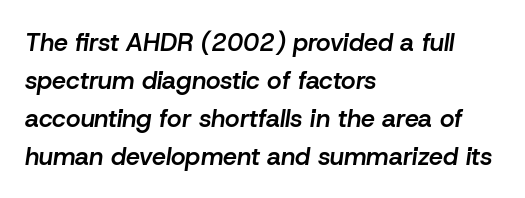
Only glyphs here, with clear space below each row. In terms of leading, this rendering sits right in the middle. The horizontal fit of the characters is conventional and even. Style check: oblique.
